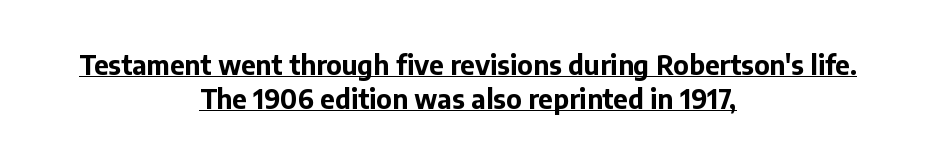
Q: Is the text bold? A: Yes.
Q: Is the text italic (slanted)? A: No, it is upright.
Q: Is the text underlined? A: Yes.
Q: How is the paragraph aligned? A: Centered.
Q: Is the spacing between letters normal or unusually wide? A: Normal.
Q: Is the spacing between lines tight, normal or loose? A: Normal.
